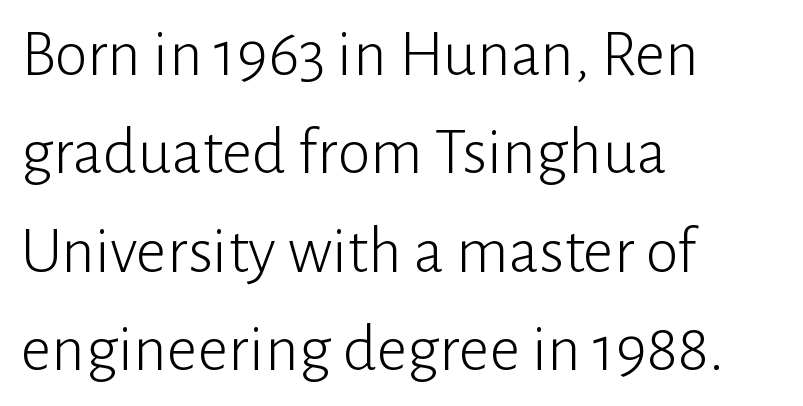
{"serif": "no", "italic": "no", "bold": "no", "weight": "light", "width": "normal", "stroke_contrast": "low", "x_height": "medium", "monospaced": "no", "underline": "no", "align": "left", "line_spacing": "normal", "line_spacing_ratio": 1.47, "letter_spacing": "normal", "letter_spacing_em": 0.0, "glyph_px": 67}
